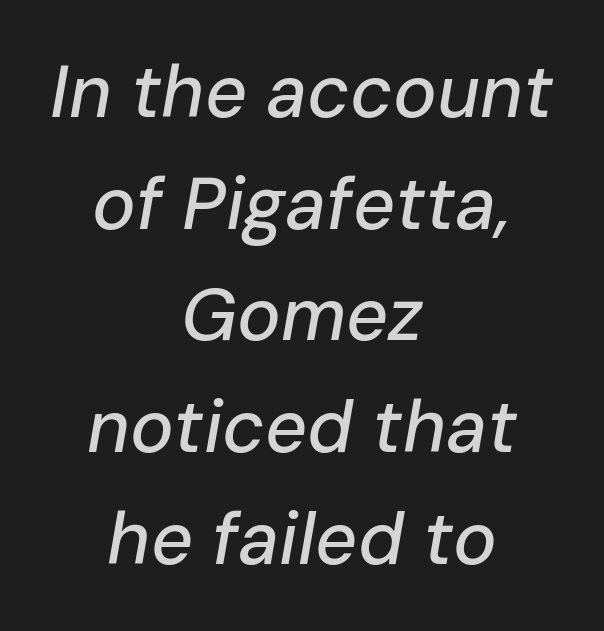
Q: Is the text italic (slanted)? A: Yes, it leans right by about 10 degrees.
Q: Is the text underlined? A: No.
Q: How is the paragraph aligned? A: Centered.
Q: Is the spacing between letters normal or unusually wide? A: Normal.
Q: Is the spacing between lines tight, normal or loose? A: Normal.
Q: Width (condensed, normal, or wide)? A: Normal.
Q: Stroke contrast? A: Low.
Q: x-height? A: Medium.
Q: Monospaced? A: No.
